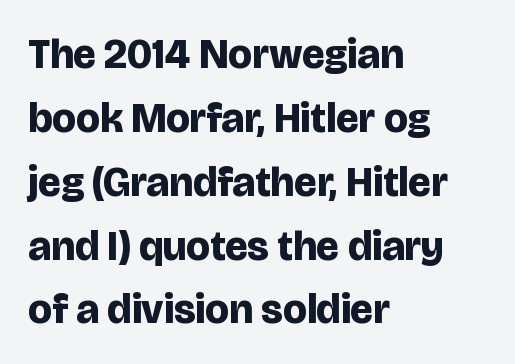
{"serif": "no", "italic": "no", "bold": "yes", "weight": "bold", "width": "normal", "stroke_contrast": "low", "x_height": "large", "monospaced": "no", "underline": "no", "align": "left", "line_spacing": "normal", "line_spacing_ratio": 1.52, "letter_spacing": "normal", "letter_spacing_em": 0.0, "glyph_px": 42}
